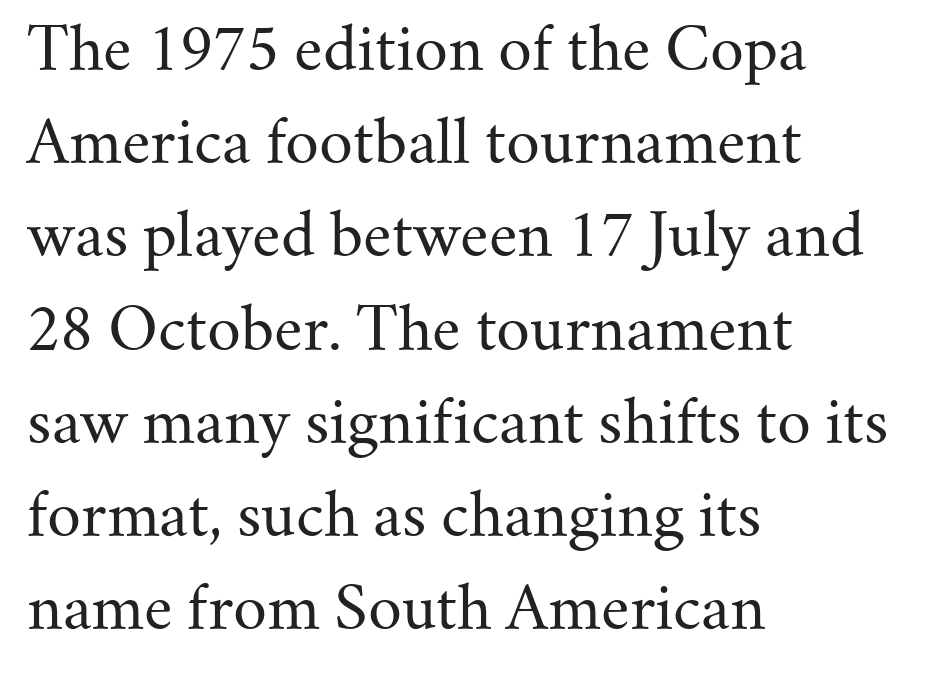
Honestly, the row spacing looks completely unremarkable. There is no visible air inserted between adjacent glyphs. Looks like regular typesetting: each glyph gets only the width it needs. Line beginnings align vertically; line endings do not.
